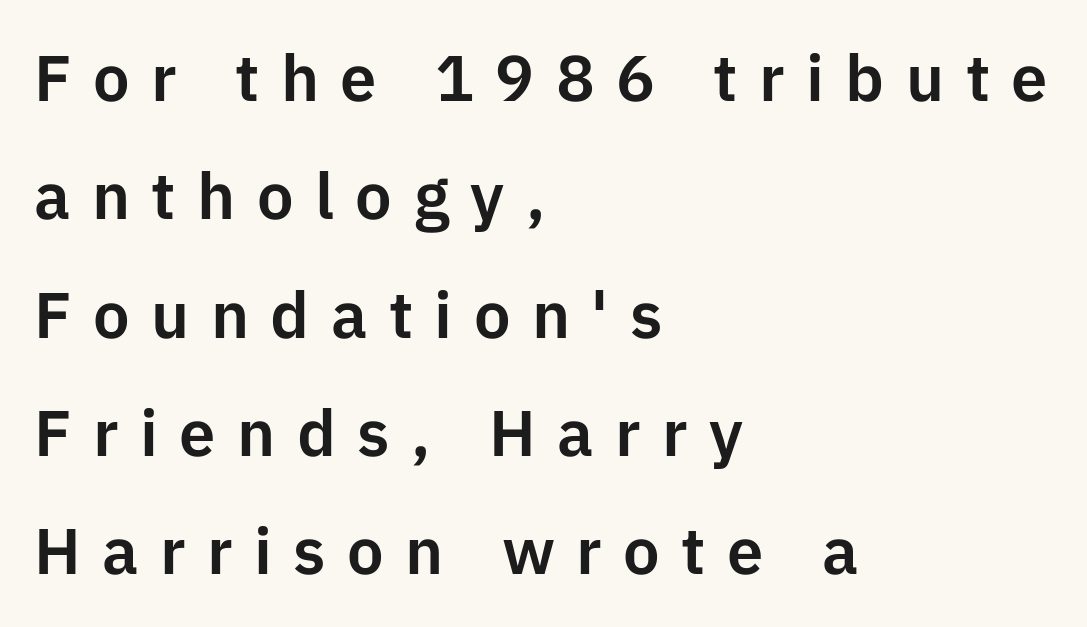
Q: Is the text italic (slanted)? A: No, it is upright.
Q: Is the typeface a serif or a sans-serif typeface? A: Sans-serif.
Q: Is the text underlined? A: No.
Q: How is the paragraph aligned? A: Left-aligned.
Q: Is the spacing between letters normal or unusually wide? A: Unusually wide.
Q: Width (condensed, normal, or wide)? A: Normal.
Q: Stroke contrast? A: Low.
Q: x-height? A: Medium.
Q: Monospaced? A: No.
